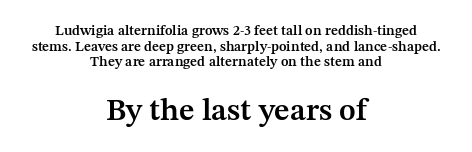
Looks like regular typesetting: each glyph gets only the width it needs. A centered setting, common on invitations and titles, is used for this passage. Vertically, the passage feels compressed, each row crowding the next. Little horizontal feet cap the strokes, marking this as serif type. Characters follow at the spacing the type designer built in. Anything drawn beneath the words? Only blank space.
